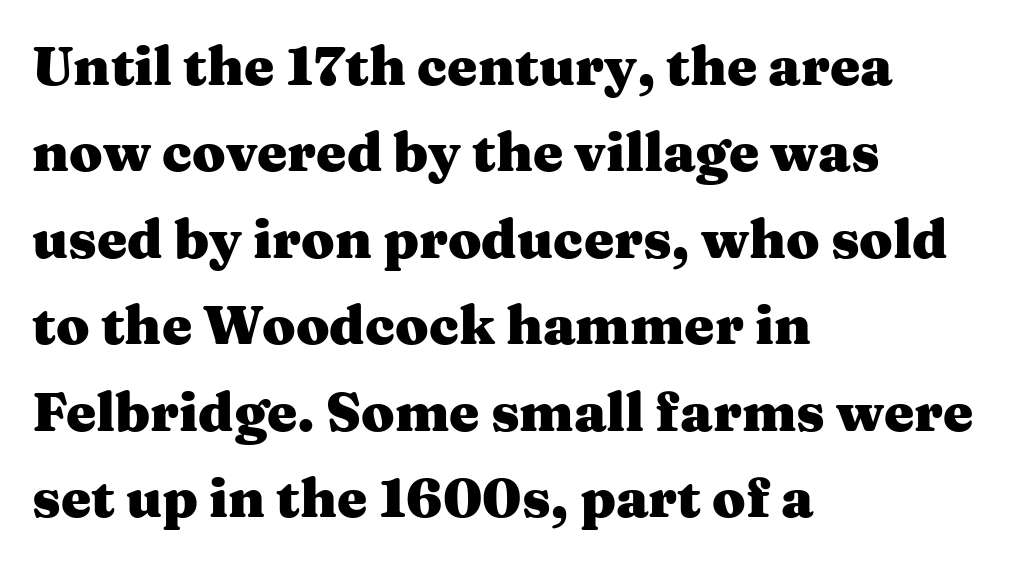
Rule under the text: the space is simply empty. Each glyph is drawn with heavy, bold strokes. The letters stand straight up with perfectly vertical stems. The rendering uses a moderate line-height, typical for paragraphs. Check where the strokes stop: tiny serifs finish them off. Does extra space separate the letters? No, they use regular spacing.
